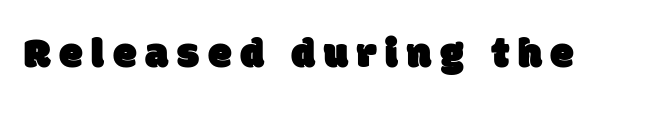
Q: Is the typeface a serif or a sans-serif typeface? A: Sans-serif.
Q: Is the text underlined? A: No.
Q: Is the spacing between letters normal or unusually wide? A: Unusually wide.
Q: Width (condensed, normal, or wide)? A: Normal.
Q: Stroke contrast? A: Low.
Q: x-height? A: Large.
Q: Monospaced? A: No.
